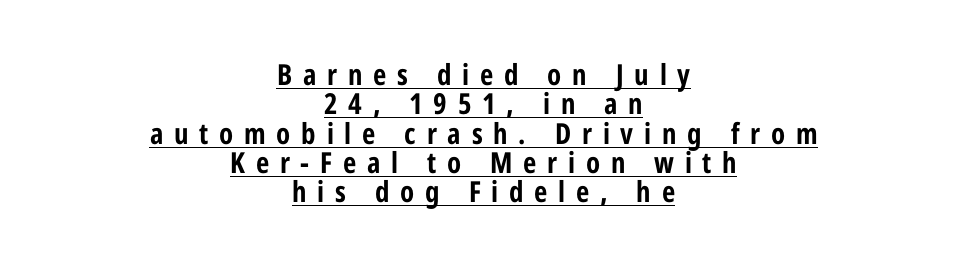
This sample uses an upright cut, with every glyph sitting square on the baseline. The typesetter has applied underlining to the passage shown. This is heavy type, rendered in bold. Compared with a flush-left layout, this one balances lines on the center instead. The characters display no serif detailing; their extremities are plain. Looks like regular typesetting: each glyph gets only the width it needs.
